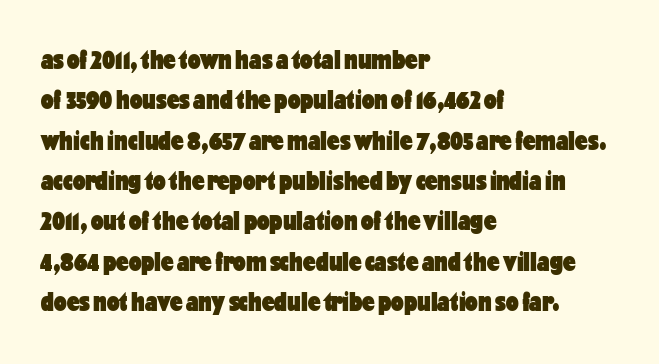
The image shows 28 px heavy, condensed sans-serif type, upright; set left-aligned, normal line spacing (1.44x), normal letter spacing, not underlined; low stroke contrast and a medium x-height.
